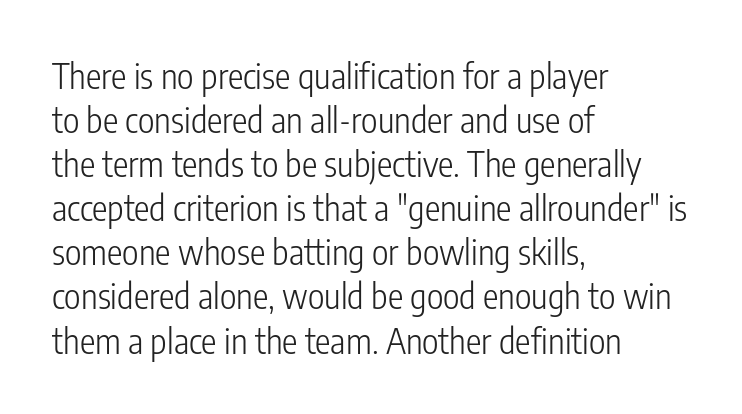
The image shows 35 px light, condensed sans-serif type, upright; set left-aligned, normal line spacing (1.26x), normal letter spacing, not underlined; low stroke contrast and a medium x-height.
